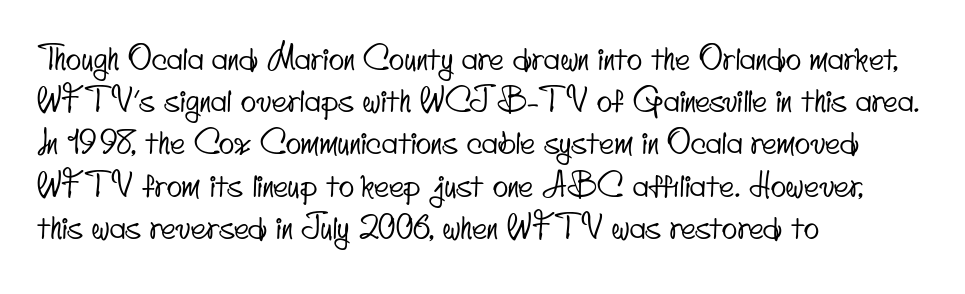
{"serif": "no", "width": "condensed", "stroke_contrast": "low", "x_height": "small", "monospaced": "no", "underline": "no", "align": "left", "line_spacing": "normal", "line_spacing_ratio": 1.32, "letter_spacing": "normal", "letter_spacing_em": 0.0, "glyph_px": 32}
